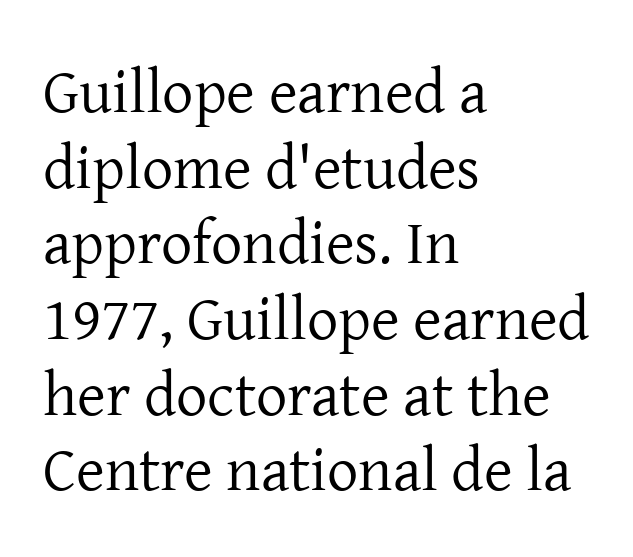
The image shows 62 px regular-weight serif type, upright; set left-aligned, line spacing 1.22x, normal letter spacing, not underlined; low stroke contrast and a medium x-height.
